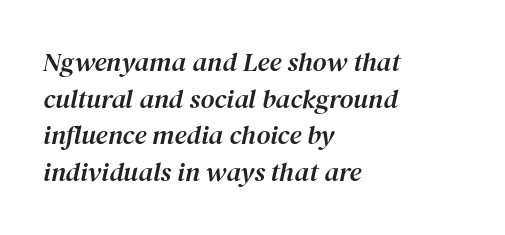
The passage is arranged the way most books set body copy — flush left. Italic? Definitely — the glyphs are oblique. Does extra space separate the letters? No, they use regular spacing. Vertical spacing — default. Decoration check: the copy has no underline.
